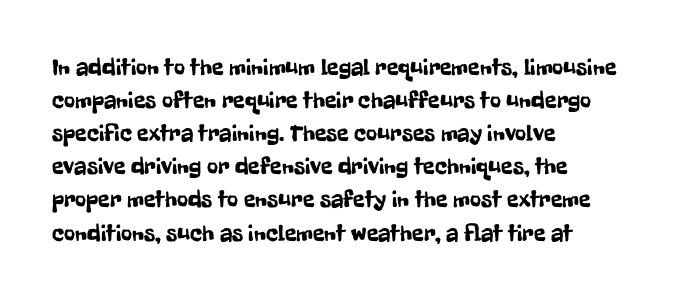
The image shows 24 px text type, upright; set left-aligned, normal line spacing (1.38x), normal letter spacing, not underlined.
